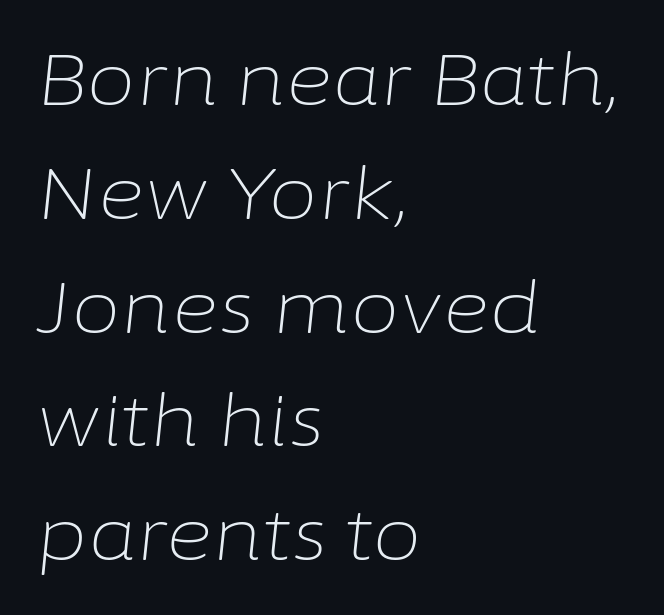
Q: Is the text bold? A: No.
Q: Is the text italic (slanted)? A: Yes, it leans right by about 6 degrees.
Q: Is the text underlined? A: No.
Q: How is the paragraph aligned? A: Left-aligned.
Q: Is the spacing between letters normal or unusually wide? A: Normal.
Q: Is the spacing between lines tight, normal or loose? A: Normal.
Q: Width (condensed, normal, or wide)? A: Normal.
Q: Stroke contrast? A: Low.
Q: x-height? A: Medium.
Q: Monospaced? A: No.
